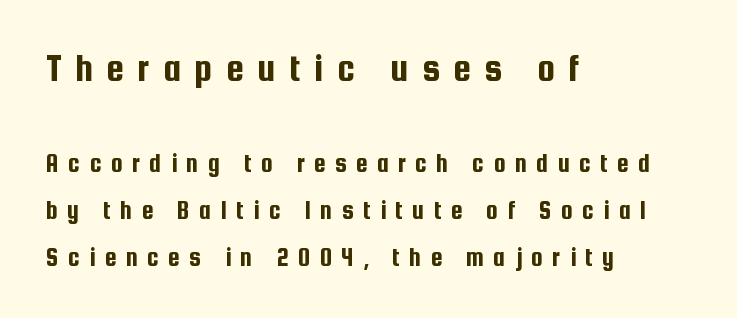
{"serif": "no", "italic": "no", "width": "condensed", "stroke_contrast": "low", "x_height": "medium", "monospaced": "no", "underline": "no", "align": "left", "line_spacing_ratio": 1.74, "letter_spacing": "wide", "letter_spacing_em": 0.34, "larger_block": "first", "size_ratio": 1.48, "glyph_px": 40}
